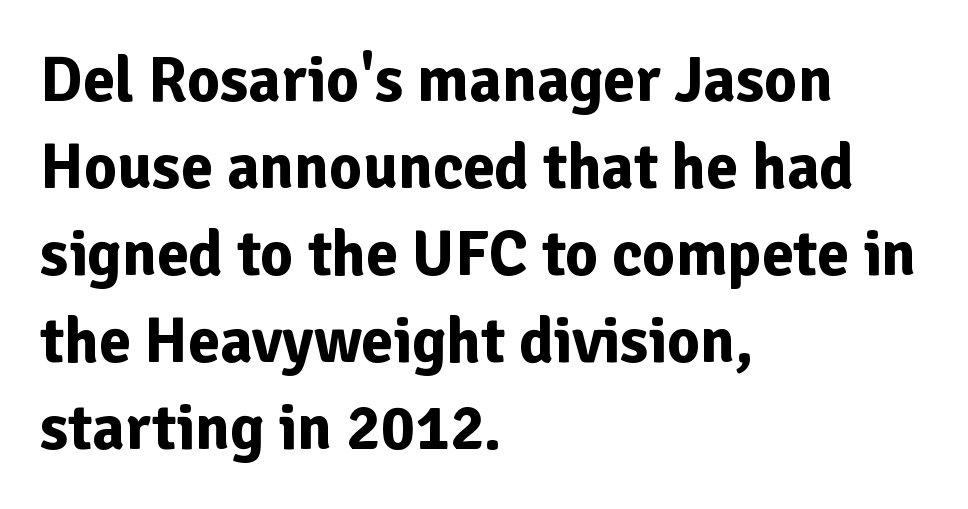
The image shows 64 px bold sans-serif type, upright; set left-aligned, normal line spacing (1.36x), normal letter spacing, not underlined; low stroke contrast and a medium x-height.
